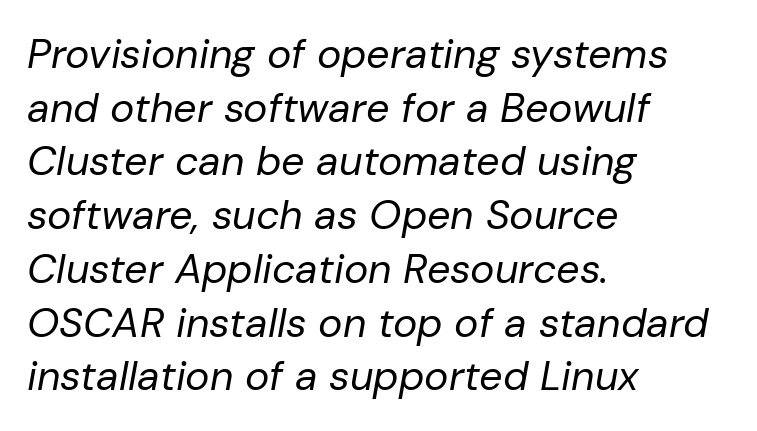
Posture: slanted. Lines of text with bare space underneath. The tracking reads as untouched default to a designer's eye. Note the varied advance widths — an 'i' is clearly narrower than an 'm'. The strokes are not fattened; the text isn't bold.
